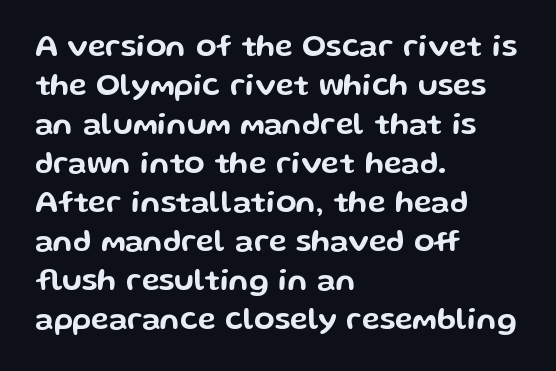
Q: Is the text italic (slanted)? A: No, it is upright.
Q: Is the typeface a serif or a sans-serif typeface? A: Sans-serif.
Q: Is the text underlined? A: No.
Q: How is the paragraph aligned? A: Left-aligned.
Q: Is the spacing between letters normal or unusually wide? A: Normal.
Q: Is the spacing between lines tight, normal or loose? A: Normal.
Q: Width (condensed, normal, or wide)? A: Wide.
Q: Stroke contrast? A: Low.
Q: x-height? A: Medium.
Q: Monospaced? A: No.
